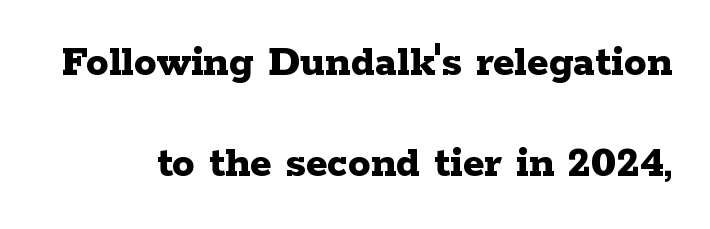
If you drew a line through each stem, it would be perfectly vertical. Default kerning and tracking; the words read as compact shapes. The zone under the glyphs is completely vacant. The face used here is proportionally spaced, like ordinary book or web type. Successive baselines arrive slowly, with a big drop between each.
